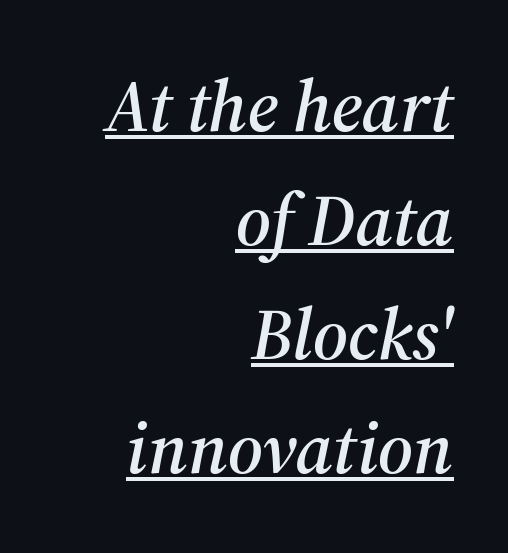
{"serif": "yes", "italic": "yes", "lean": "right", "slant_degrees": 12, "width": "normal", "stroke_contrast": "medium", "x_height": "medium", "monospaced": "no", "underline": "yes", "align": "right", "line_spacing": "normal", "line_spacing_ratio": 1.56, "letter_spacing": "normal", "letter_spacing_em": 0.0, "glyph_px": 73}
